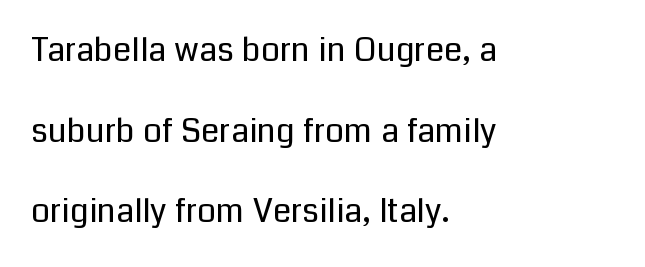
{"serif": "no", "italic": "no", "bold": "no", "weight": "regular", "width": "normal", "stroke_contrast": "low", "x_height": "medium", "monospaced": "no", "underline": "no", "align": "left", "line_spacing": "loose", "line_spacing_ratio": 2.44, "letter_spacing": "normal", "letter_spacing_em": 0.0, "glyph_px": 33}
